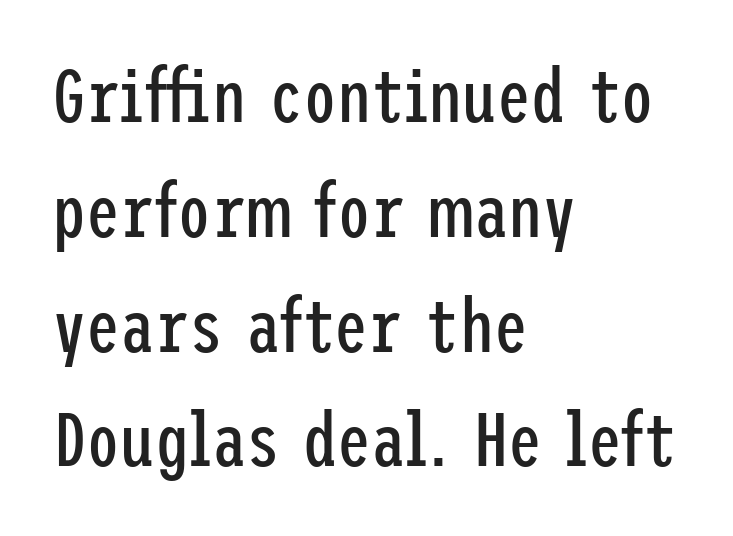
Which margin do the lines hug? The left one — the right edge is uneven. A typesetter would mark this as roman, not italic. Words float on clear page, feet unadorned. A sans-serif font was chosen for this passage. Vertically, the passage feels balanced, rows spaced as you'd expect.
